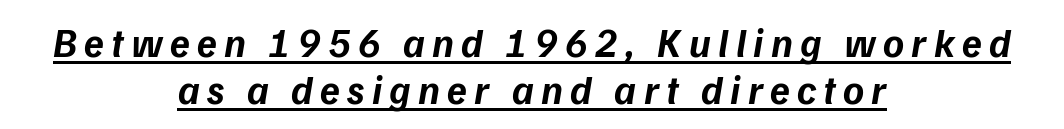
Q: Is the text bold? A: Yes.
Q: Is the typeface a serif or a sans-serif typeface? A: Sans-serif.
Q: Is the text underlined? A: Yes.
Q: How is the paragraph aligned? A: Centered.
Q: Width (condensed, normal, or wide)? A: Normal.
Q: Stroke contrast? A: Low.
Q: x-height? A: Medium.
Q: Monospaced? A: No.
